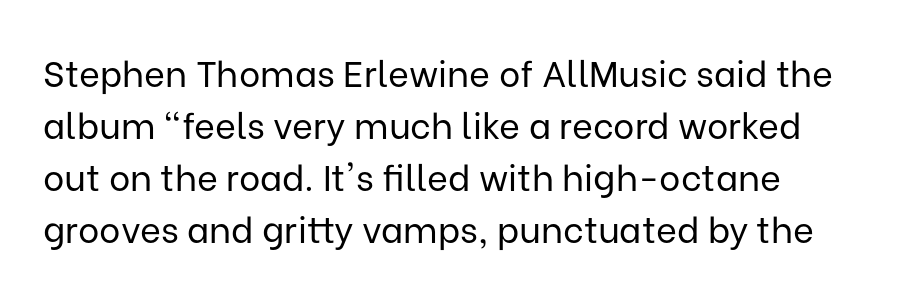
Q: Is the text bold? A: No.
Q: Is the text italic (slanted)? A: No, it is upright.
Q: Is the typeface a serif or a sans-serif typeface? A: Sans-serif.
Q: Is the text underlined? A: No.
Q: How is the paragraph aligned? A: Left-aligned.
Q: Is the spacing between letters normal or unusually wide? A: Normal.
Q: Is the spacing between lines tight, normal or loose? A: Normal.
Q: Width (condensed, normal, or wide)? A: Normal.
Q: Stroke contrast? A: Low.
Q: x-height? A: Medium.
Q: Monospaced? A: No.
